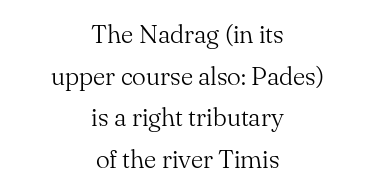
Q: Is the text bold? A: No.
Q: Is the text italic (slanted)? A: No, it is upright.
Q: Is the text underlined? A: No.
Q: How is the paragraph aligned? A: Centered.
Q: Is the spacing between letters normal or unusually wide? A: Normal.
Q: Is the spacing between lines tight, normal or loose? A: Normal.
